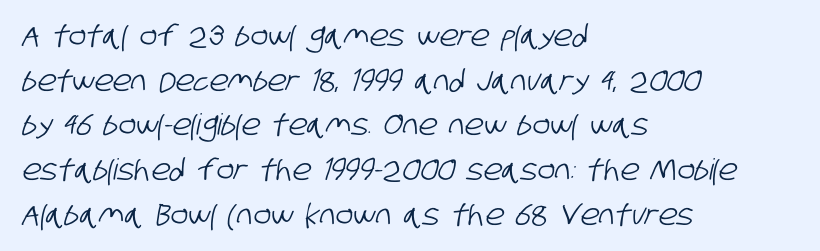
Q: Is the typeface a serif or a sans-serif typeface? A: Sans-serif.
Q: Is the text underlined? A: No.
Q: How is the paragraph aligned? A: Left-aligned.
Q: Is the spacing between letters normal or unusually wide? A: Normal.
Q: Is the spacing between lines tight, normal or loose? A: Normal.
Q: Width (condensed, normal, or wide)? A: Condensed.
Q: Stroke contrast? A: Low.
Q: x-height? A: Large.
Q: Monospaced? A: No.
